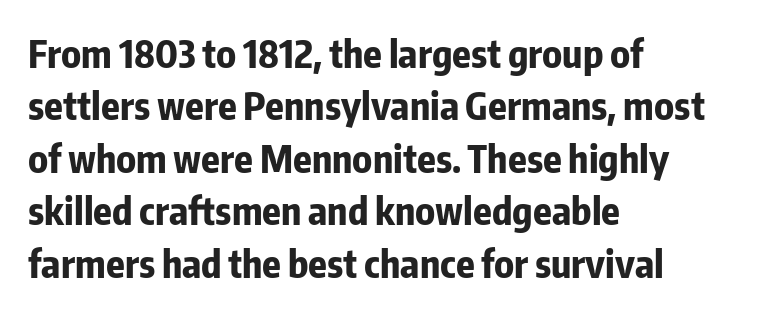
The image shows 38 px bold, condensed sans-serif type, upright; set left-aligned, normal line spacing (1.38x), normal letter spacing, not underlined; low stroke contrast and a medium x-height.
